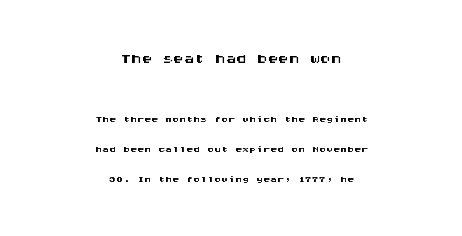
The image shows 21 px text type, upright; set centered, loose line spacing (2.14x), normal letter spacing, not underlined; the first (top) block is 1.5x larger.
